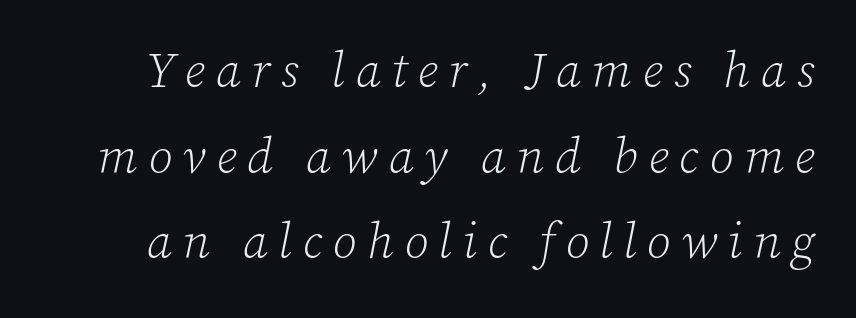
The image shows 49 px light serif type, italic (leaning right); set line spacing 1.75x, unusually wide letter spacing (+0.22 em), not underlined; low stroke contrast and a medium x-height.
